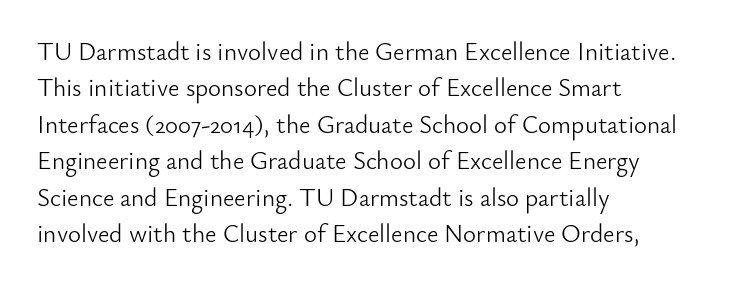
{"italic": "no", "bold": "no", "underline": "no", "align": "left", "line_spacing": "normal", "line_spacing_ratio": 1.46, "letter_spacing": "normal", "letter_spacing_em": 0.0, "glyph_px": 25}
